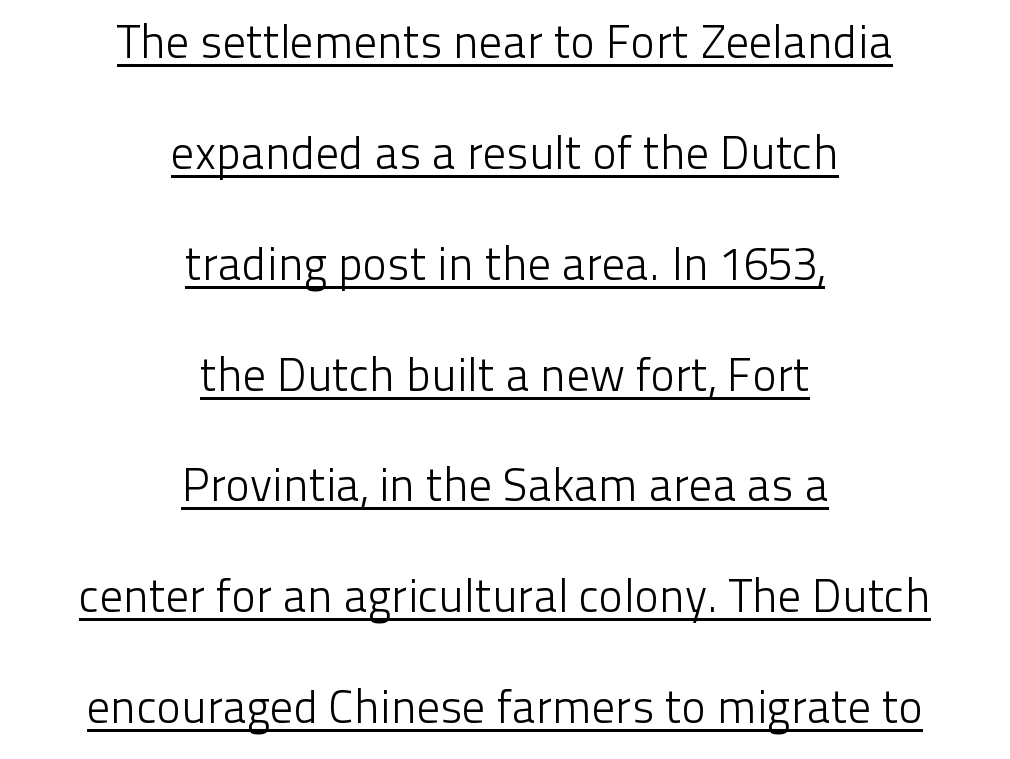
Nobody touched the tracking dial on this one. The passage shown is typeset with a sans-serif family. Interline gaps are noticeably wide in this sample. This sample is center-justified, so both line endings float freely. This rendering features underlined lettering. The face used here is proportionally spaced, like ordinary book or web type.
